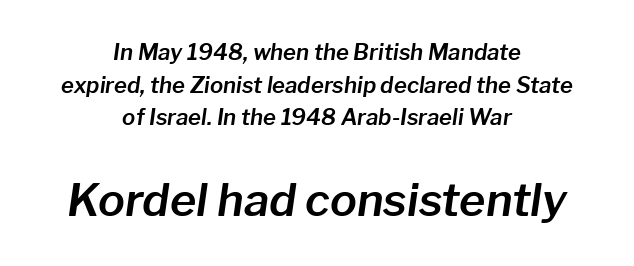
Q: Is the text italic (slanted)? A: Yes, it leans right by about 8 degrees.
Q: Is the text underlined? A: No.
Q: How is the paragraph aligned? A: Centered.
Q: Is the spacing between letters normal or unusually wide? A: Normal.
Q: Is the spacing between lines tight, normal or loose? A: Normal.
Q: Which block of text is set in a larger size, the first (top) or the second (bottom)? A: The second (bottom) one.
Q: Width (condensed, normal, or wide)? A: Normal.
Q: Stroke contrast? A: Low.
Q: x-height? A: Medium.
Q: Monospaced? A: No.
